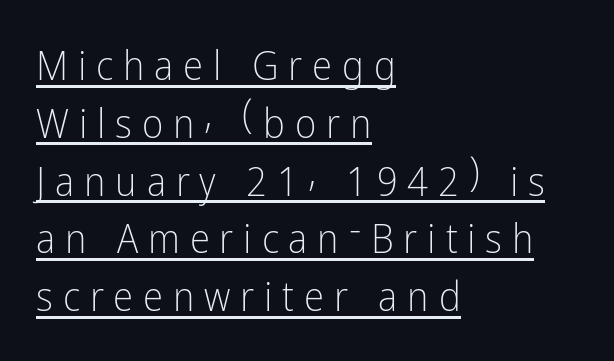
Horizontal bands of white between lines are of average thickness. Serifs: no, the terminals of the letterforms are clean. A quiet, ordinary-to-light weight characterises the typeface. A typographer would call this underscored text. Where is the straight margin? On the left. You could not count columns in this text — the font is proportionally spaced.
